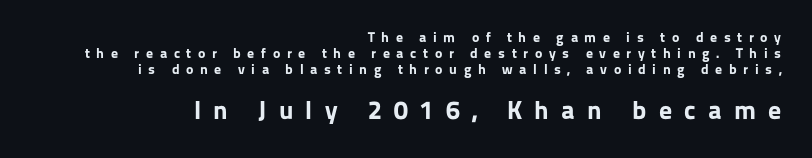
What weight is shown? A full bold with thick strokes. Layout note: lines flush right. Do the letters lean? They stand straight. The composition opens small and finishes big.
